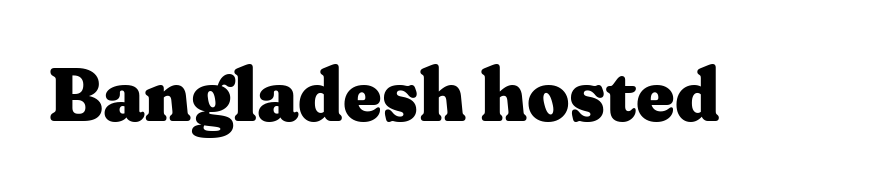
Q: Is the text bold? A: Yes.
Q: Is the text italic (slanted)? A: No, it is upright.
Q: Is the typeface a serif or a sans-serif typeface? A: Serif.
Q: Is the text underlined? A: No.
Q: Is the spacing between letters normal or unusually wide? A: Normal.
Q: Width (condensed, normal, or wide)? A: Wide.
Q: Stroke contrast? A: Medium.
Q: x-height? A: Medium.
Q: Monospaced? A: No.
